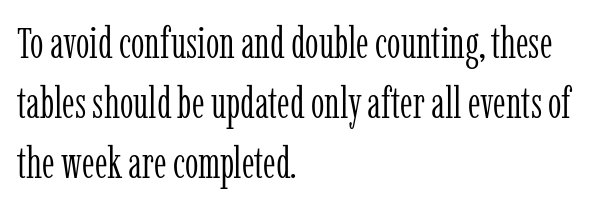
{"serif": "yes", "italic": "no", "bold": "no", "weight": "light", "width": "condensed", "stroke_contrast": "low", "x_height": "medium", "monospaced": "no", "underline": "no", "align": "left", "line_spacing": "normal", "line_spacing_ratio": 1.39, "letter_spacing": "normal", "letter_spacing_em": 0.0, "glyph_px": 43}
